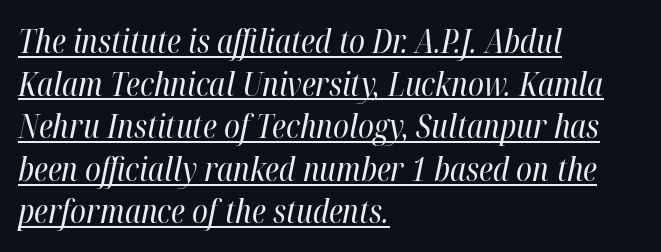
Q: Is the text bold? A: No.
Q: Is the text italic (slanted)? A: Yes, it leans right by about 12 degrees.
Q: Is the text underlined? A: Yes.
Q: How is the paragraph aligned? A: Left-aligned.
Q: Is the spacing between letters normal or unusually wide? A: Normal.
Q: Is the spacing between lines tight, normal or loose? A: Normal.
Q: Width (condensed, normal, or wide)? A: Condensed.
Q: Stroke contrast? A: High.
Q: x-height? A: Medium.
Q: Monospaced? A: No.
